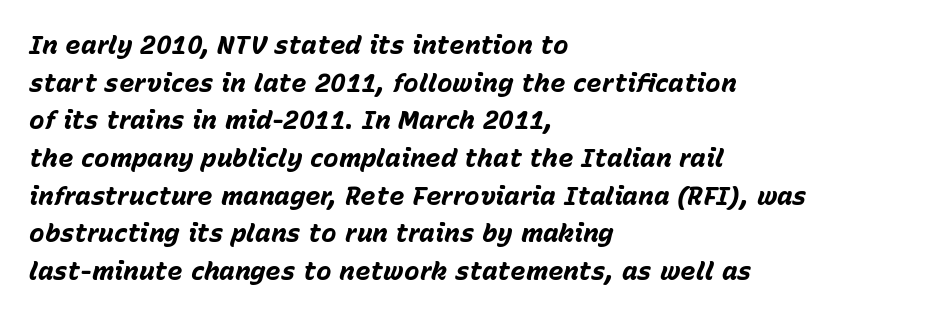
The image shows 26 px bold type, italic (leaning right); set left-aligned, normal line spacing (1.45x), normal letter spacing, not underlined.
